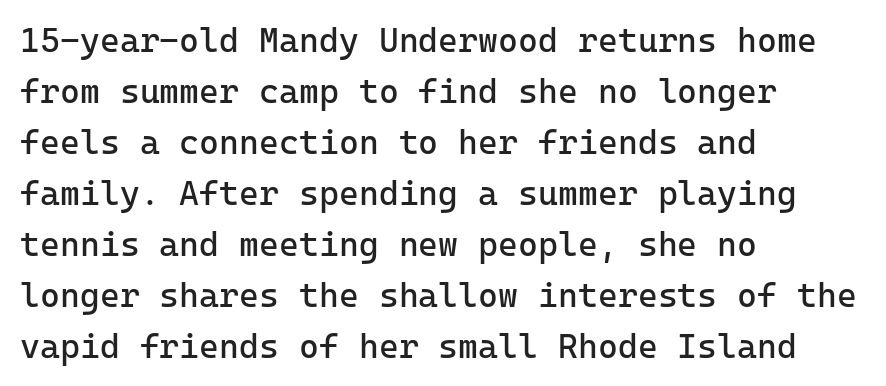
{"serif": "no", "italic": "no", "bold": "no", "weight": "regular", "width": "normal", "stroke_contrast": "low", "x_height": "medium", "underline": "no", "align": "left", "line_spacing": "normal", "line_spacing_ratio": 1.5, "letter_spacing": "normal", "letter_spacing_em": 0.0, "glyph_px": 34}
